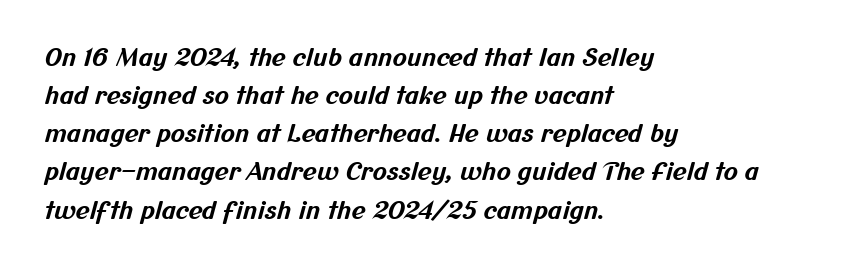
The rag falls on the right side of this text block. No extra tracking has been applied to these lines. If you measured baseline to baseline, you'd find a middling distance. In terms of weight, the rendering is a true, heavy bold. Letters rest on an invisible, unmarked baseline.
